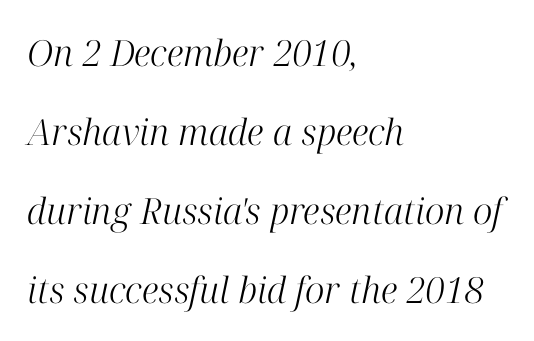
{"serif": "yes", "italic": "yes", "lean": "right", "slant_degrees": 12, "bold": "no", "weight": "light", "width": "normal", "stroke_contrast": "high", "x_height": "medium", "monospaced": "no", "underline": "no", "align": "left", "line_spacing": "loose", "line_spacing_ratio": 2.19, "letter_spacing": "normal", "letter_spacing_em": 0.0, "glyph_px": 36}
